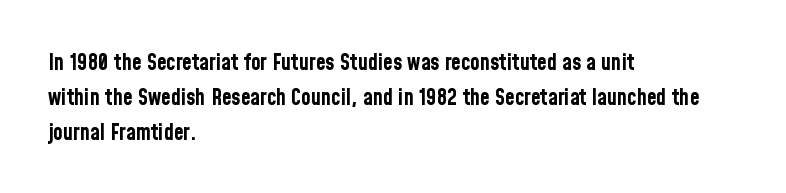
{"italic": "no", "bold": "yes", "underline": "no", "align": "left", "line_spacing": "normal", "line_spacing_ratio": 1.59, "letter_spacing": "normal", "letter_spacing_em": 0.0, "glyph_px": 22}
